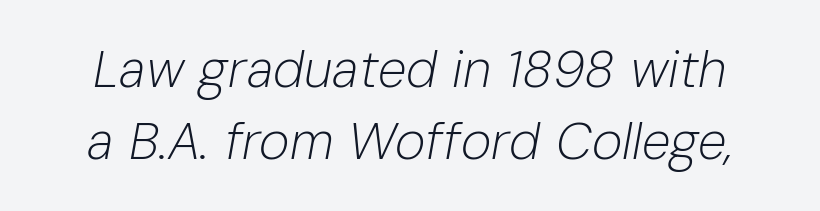
{"italic": "yes", "lean": "right", "slant_degrees": 10, "bold": "no", "weight": "light", "width": "normal", "stroke_contrast": "low", "x_height": "medium", "monospaced": "no", "underline": "no", "line_spacing": "normal", "line_spacing_ratio": 1.38, "letter_spacing": "normal", "letter_spacing_em": 0.0, "glyph_px": 52}
